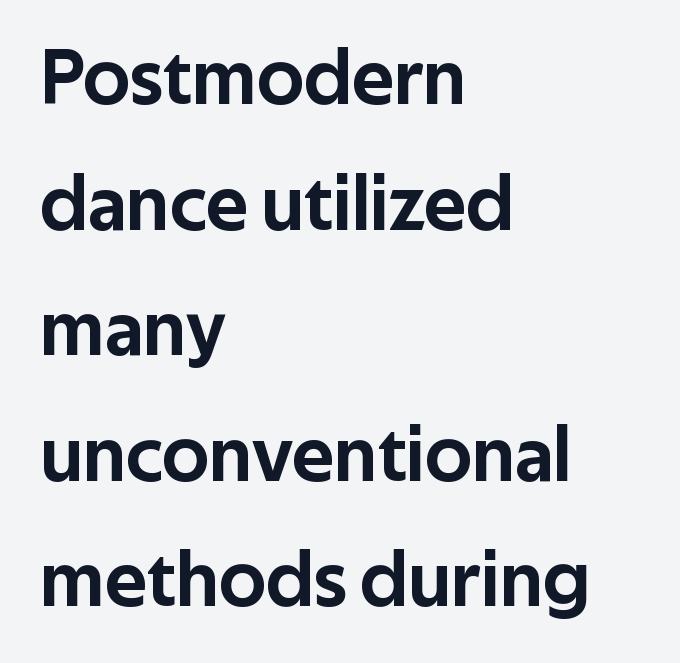
The image shows 79 px sans-serif type, upright; set left-aligned, normal line spacing (1.59x), normal letter spacing, not underlined; low stroke contrast and a medium x-height.
